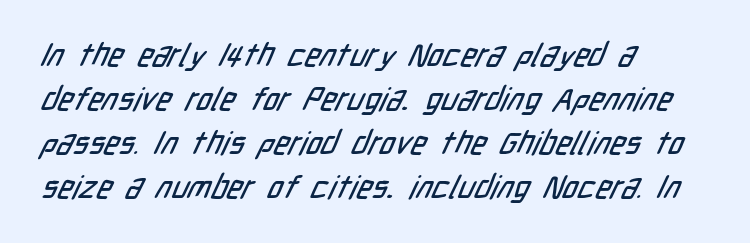
What stands out about the letter spacing? Nothing — it is the standard amount. Casual observation: everything's shoved over to the left. A typesetter would label this face a sans. Honestly, the row spacing looks completely unremarkable.
